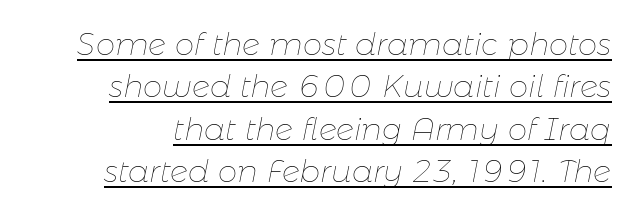
{"italic": "yes", "lean": "right", "slant_degrees": 11, "bold": "no", "weight": "thin", "width": "normal", "stroke_contrast": "low", "x_height": "medium", "monospaced": "no", "underline": "yes", "line_spacing": "normal", "line_spacing_ratio": 1.37, "letter_spacing": "normal", "letter_spacing_em": 0.0, "glyph_px": 31}
